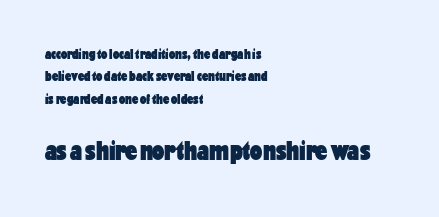
{"italic": "no", "bold": "yes", "underline": "no", "align": "left", "line_spacing": "normal", "line_spacing_ratio": 1.59, "letter_spacing": "normal", "letter_spacing_em": 0.0, "larger_block": "second", "size_ratio": 1.93, "glyph_px": 27}
